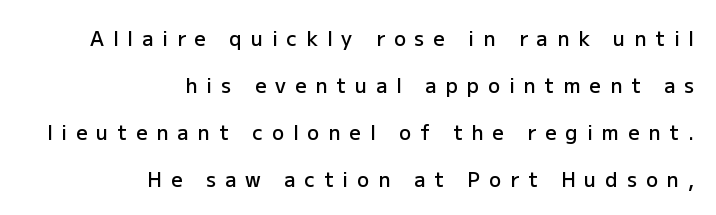
A somewhat darkened texture: the type is semibold rather than bold. The lettering stays uniformly vertical, giving the passage a roman look. A clean baseline with only descenders dipping below it. The line texture is sparse and dotted thanks to wide tracking. Teacher's note: observe the even right margin — that is flush-right alignment.
